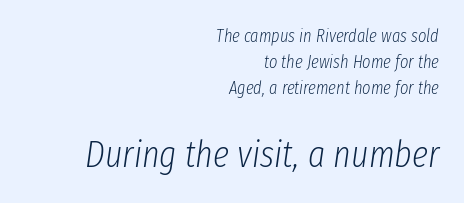
The image shows 37 px light, condensed type, italic (leaning right); set right-aligned, normal line spacing (1.44x), normal letter spacing, not underlined; the second (bottom) block is 2.06x larger; low stroke contrast and a medium x-height.
